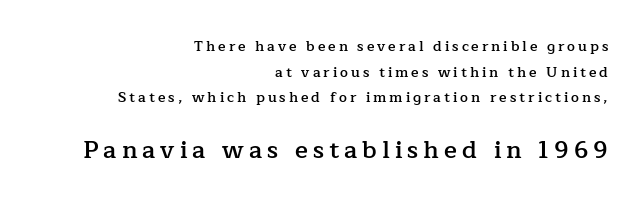
Q: Is the text bold? A: Semi-bold.
Q: Is the text italic (slanted)? A: No, it is upright.
Q: Is the text underlined? A: No.
Q: How is the paragraph aligned? A: Right-aligned.
Q: Is the spacing between letters normal or unusually wide? A: Unusually wide.
Q: Which block of text is set in a larger size, the first (top) or the second (bottom)? A: The second (bottom) one.
